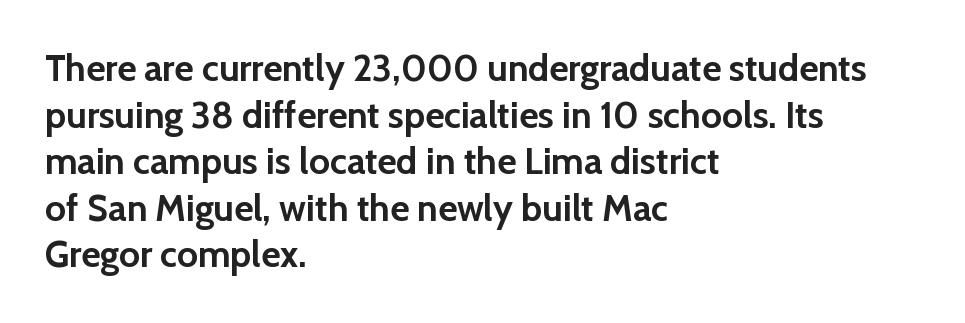
Q: Is the text bold? A: Yes.
Q: Is the text italic (slanted)? A: No, it is upright.
Q: Is the typeface a serif or a sans-serif typeface? A: Sans-serif.
Q: Is the text underlined? A: No.
Q: How is the paragraph aligned? A: Left-aligned.
Q: Is the spacing between letters normal or unusually wide? A: Normal.
Q: Is the spacing between lines tight, normal or loose? A: Normal.
Q: Width (condensed, normal, or wide)? A: Normal.
Q: Stroke contrast? A: Low.
Q: x-height? A: Medium.
Q: Monospaced? A: No.
